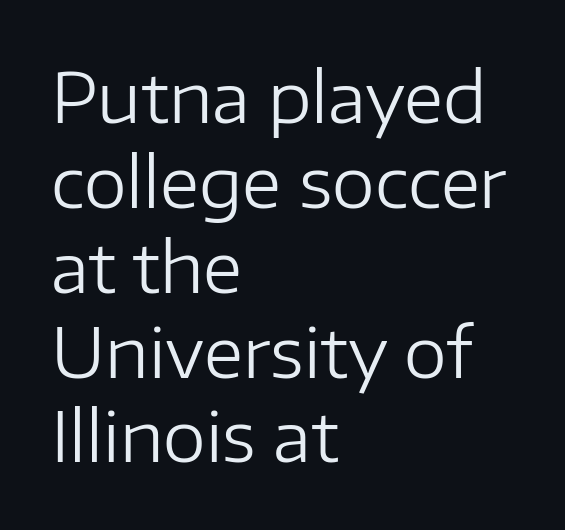
Q: Is the text bold? A: No.
Q: Is the text italic (slanted)? A: No, it is upright.
Q: Is the typeface a serif or a sans-serif typeface? A: Sans-serif.
Q: Is the text underlined? A: No.
Q: How is the paragraph aligned? A: Left-aligned.
Q: Is the spacing between letters normal or unusually wide? A: Normal.
Q: Width (condensed, normal, or wide)? A: Normal.
Q: Stroke contrast? A: Low.
Q: x-height? A: Medium.
Q: Monospaced? A: No.
